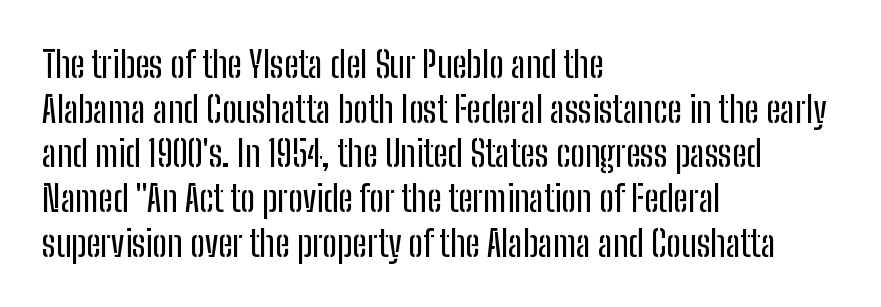
The image shows 36 px condensed sans-serif type, upright; set left-aligned, line spacing 1.24x, normal letter spacing, not underlined; low stroke contrast and a medium x-height.
